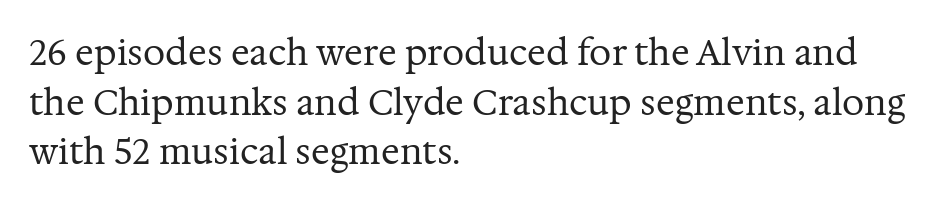
{"serif": "yes", "italic": "no", "bold": "no", "weight": "regular", "width": "normal", "stroke_contrast": "medium", "x_height": "medium", "monospaced": "no", "underline": "no", "align": "left", "line_spacing": "normal", "line_spacing_ratio": 1.42, "letter_spacing": "normal", "letter_spacing_em": 0.0, "glyph_px": 35}
